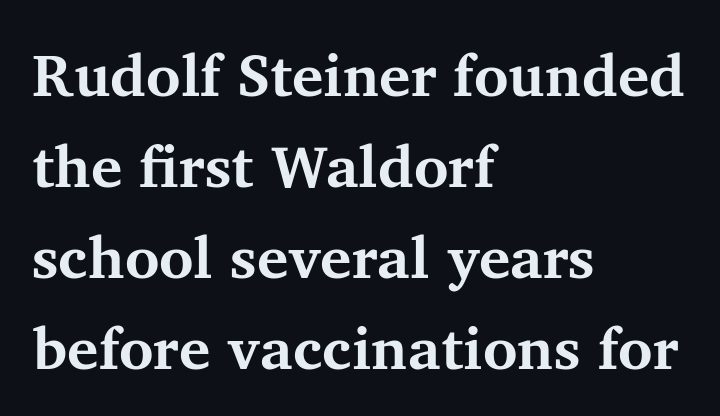
Q: Is the text bold? A: Yes.
Q: Is the text italic (slanted)? A: No, it is upright.
Q: Is the typeface a serif or a sans-serif typeface? A: Serif.
Q: Is the text underlined? A: No.
Q: How is the paragraph aligned? A: Left-aligned.
Q: Is the spacing between letters normal or unusually wide? A: Normal.
Q: Is the spacing between lines tight, normal or loose? A: Normal.
Q: Width (condensed, normal, or wide)? A: Normal.
Q: Stroke contrast? A: Medium.
Q: x-height? A: Medium.
Q: Monospaced? A: No.
